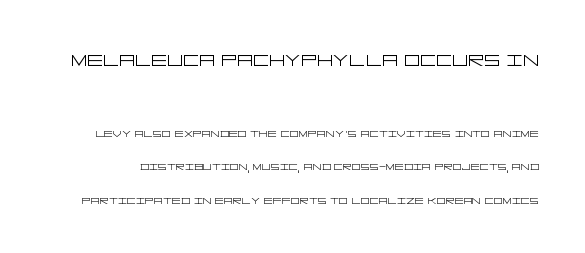
{"italic": "no", "bold": "no", "underline": "no", "line_spacing": "loose", "line_spacing_ratio": 2.39, "letter_spacing": "normal", "letter_spacing_em": 0.0, "larger_block": "first", "size_ratio": 1.79, "glyph_px": 25}
